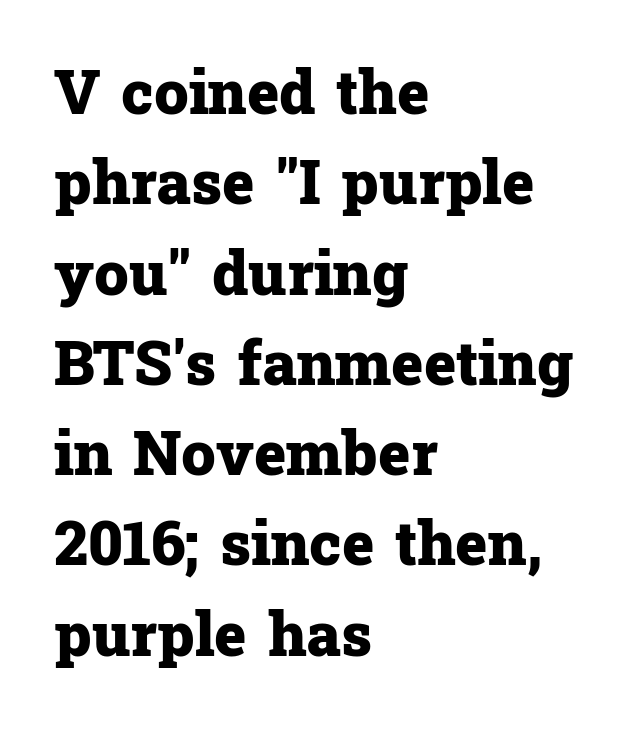
The image shows 61 px heavy serif type, upright; set left-aligned, normal line spacing (1.48x), normal letter spacing, not underlined; low stroke contrast and a medium x-height.
